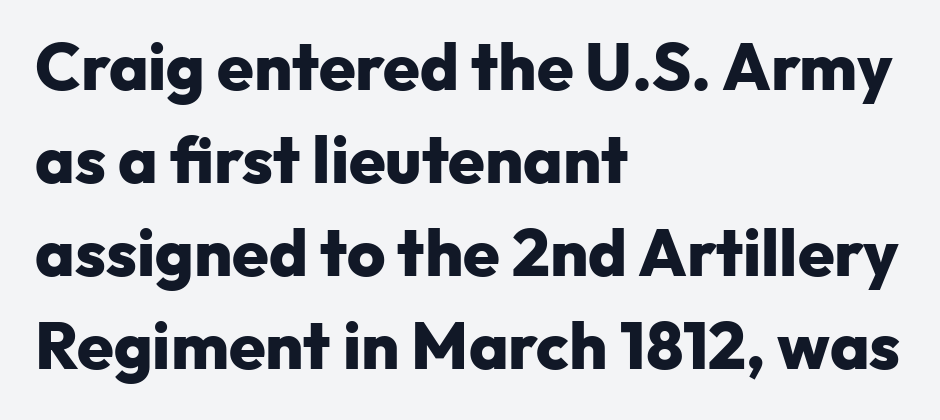
{"serif": "no", "italic": "no", "bold": "yes", "weight": "heavy", "width": "normal", "stroke_contrast": "low", "x_height": "medium", "monospaced": "no", "underline": "no", "align": "left", "line_spacing": "normal", "line_spacing_ratio": 1.41, "letter_spacing": "normal", "letter_spacing_em": 0.0, "glyph_px": 66}
